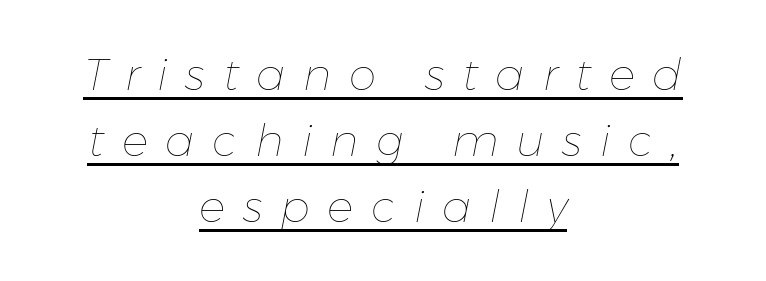
Q: Is the text bold? A: No.
Q: Is the text italic (slanted)? A: Yes, it leans right by about 11 degrees.
Q: Is the text underlined? A: Yes.
Q: How is the paragraph aligned? A: Centered.
Q: Is the spacing between letters normal or unusually wide? A: Unusually wide.
Q: Is the spacing between lines tight, normal or loose? A: Normal.
Q: Width (condensed, normal, or wide)? A: Normal.
Q: Stroke contrast? A: Low.
Q: x-height? A: Medium.
Q: Monospaced? A: No.
